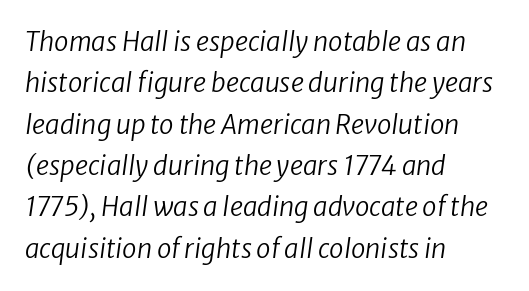
{"italic": "yes", "lean": "right", "slant_degrees": 8, "bold": "no", "underline": "no", "align": "left", "line_spacing": "normal", "line_spacing_ratio": 1.59, "letter_spacing": "normal", "letter_spacing_em": 0.0, "glyph_px": 26}
